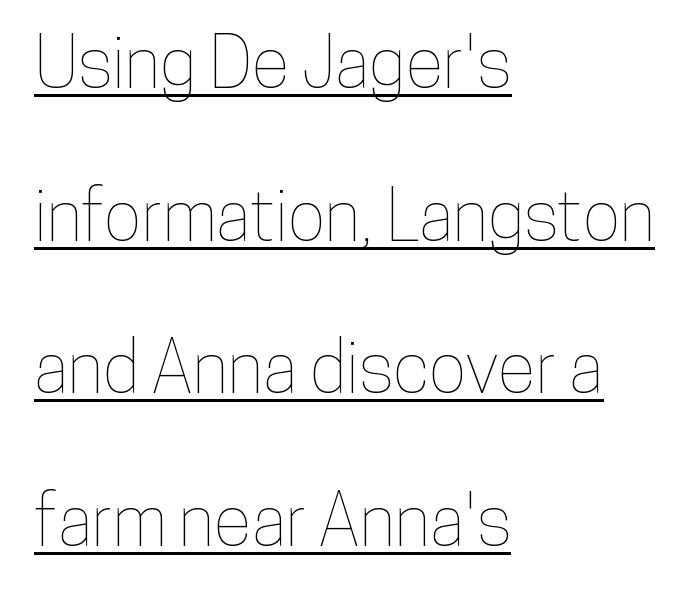
The image shows 71 px condensed type, upright; set left-aligned, loose line spacing (2.15x), normal letter spacing, underlined; low stroke contrast and a medium x-height.
